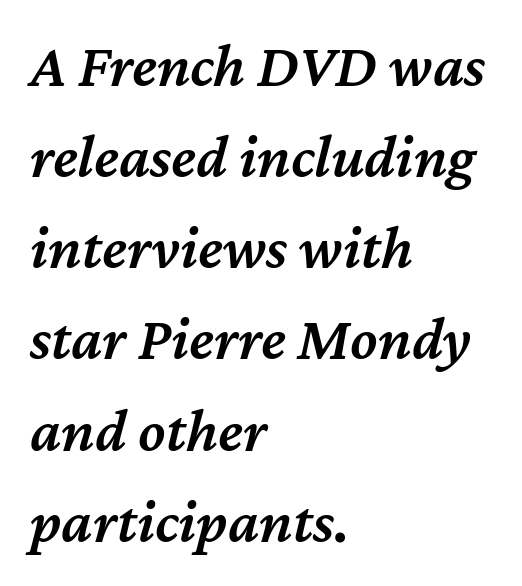
You can tell it's italic because the verticals aren't actually vertical. Regular leading. The type is set solid horizontally, with unmodified tracking. Words float on clear page, feet unadorned. Is this a fixed-width face? No — the glyphs have proportional, varying widths.
